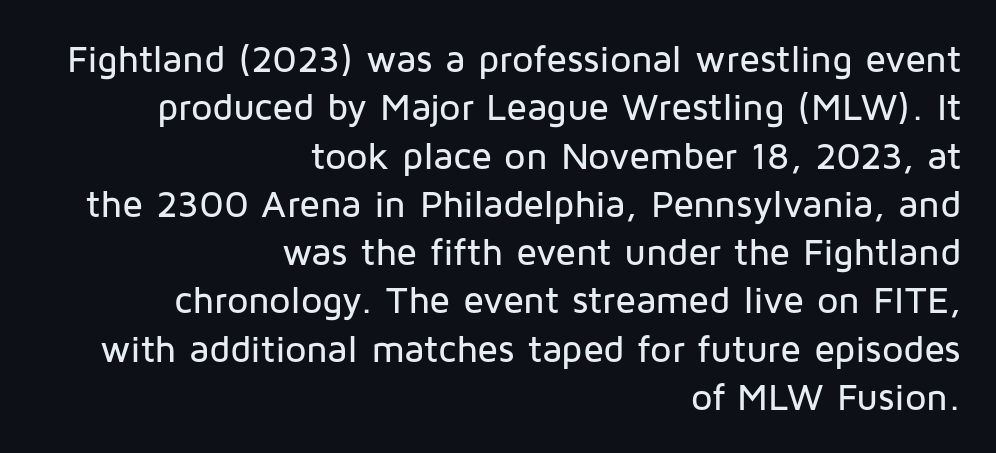
To sum up the face: it is a sans, with no serifs. Every character sits straight up, as roman type does. The rendering keeps characters at their native spacing. These lines are set flush right with a ragged left edge.
